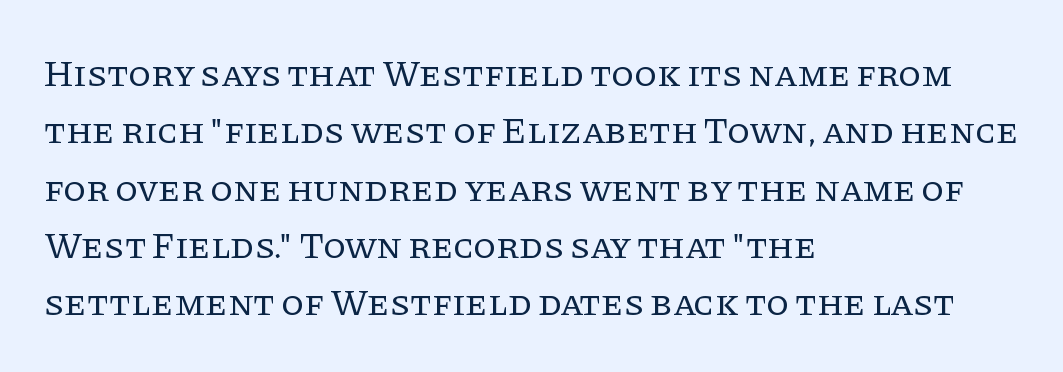
The image shows 37 px regular-weight serif type, upright; set left-aligned, normal line spacing (1.55x), normal letter spacing, not underlined; low stroke contrast and a large x-height.
